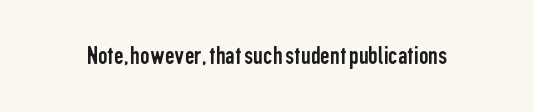
{"italic": "no", "bold": "no", "underline": "no", "letter_spacing": "normal", "letter_spacing_em": 0.0, "glyph_px": 27}
